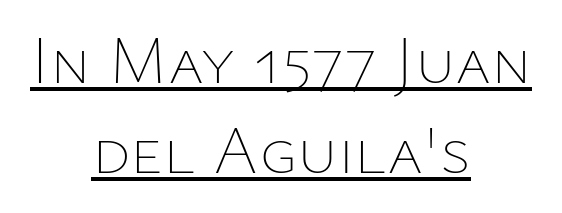
The image shows 69 px thin type, upright; set centered, normal line spacing (1.3x), normal letter spacing, underlined; low stroke contrast and a medium x-height.
